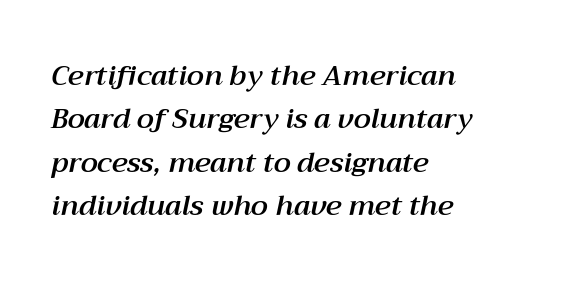
The letters advance in unequal steps, a hallmark of proportional type. The lines are quadded left. Each word holds together tightly as a unit, with standard inter-letter gaps. The glyphs are unaccompanied by any horizontal stroke below them. The designer left line spacing at the default. Posture: slanted.
